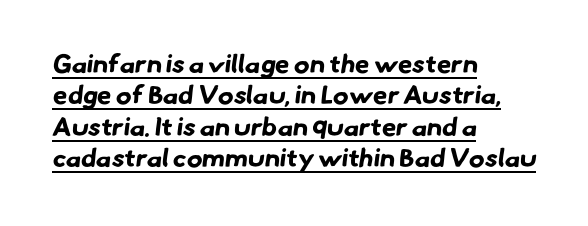
Short note: letters normally spaced. Heavy-handed strokes throughout: this text is bold. The typesetter chose a ragged-right arrangement here. In designer terms, the underline attribute is active on this setting.
